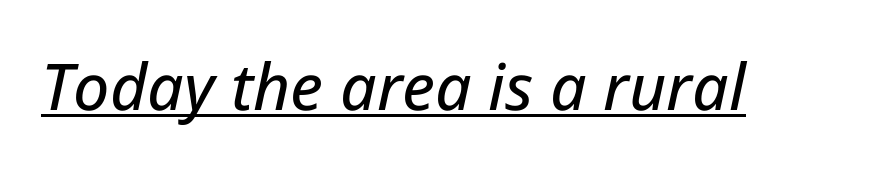
Q: Is the text italic (slanted)? A: Yes, it leans right by about 12 degrees.
Q: Is the text underlined? A: Yes.
Q: Is the spacing between letters normal or unusually wide? A: Normal.
Q: Width (condensed, normal, or wide)? A: Normal.
Q: Stroke contrast? A: Low.
Q: x-height? A: Medium.
Q: Monospaced? A: No.
